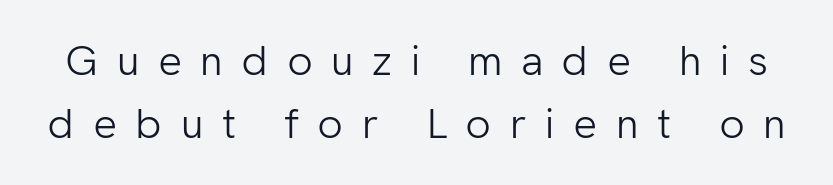
The image shows 42 px light sans-serif type, upright; set normal line spacing (1.49x), unusually wide letter spacing (+0.44 em), not underlined; low stroke contrast and a medium x-height.
